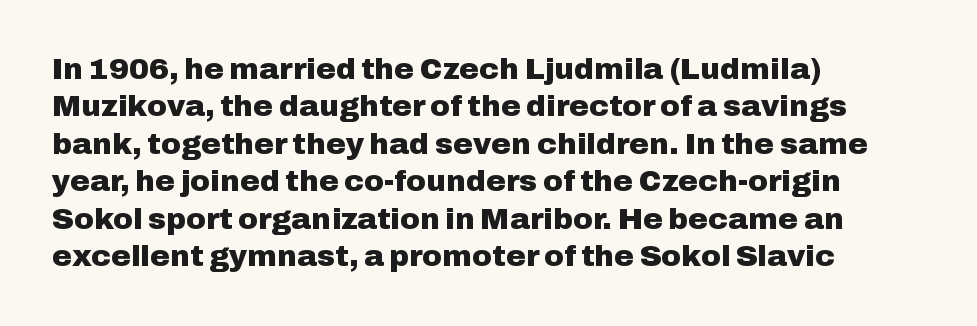
Strokes here are thick enough to call this a true bold. Compared with a centered layout, this one pins lines to the left instead. Examine the stroke ends and you'll find no serifs. Vertical spacing — default.
